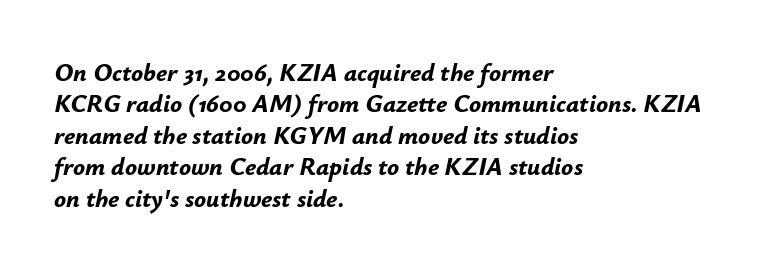
This rendering leaves character spacing at its baseline value. A full-strength bold gives these letters their thick strokes. Left-aligned paragraph, ragged on the right. Designer's note — italics engaged. Anything drawn beneath the words? Only blank space. The rows are spaced the way most documents space them.
